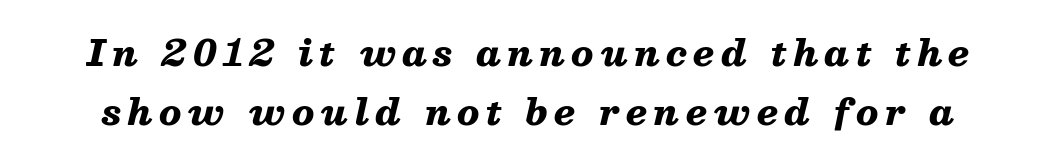
The image shows 36 px heavy type, italic (leaning right); set normal line spacing (1.64x), not underlined; medium stroke contrast and a medium x-height.
